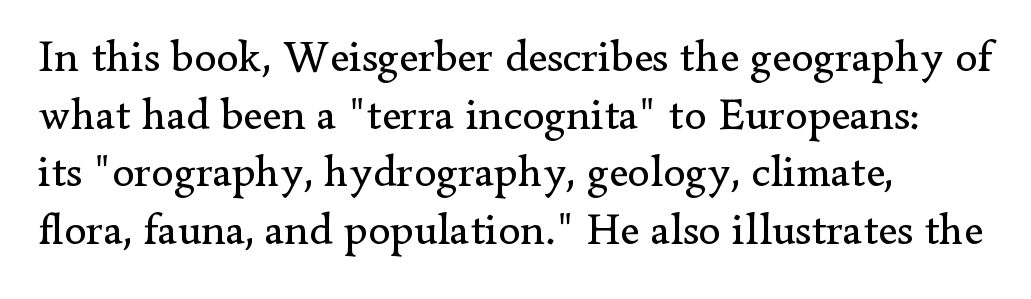
The designer went with a serif here, giving each stem small feet. The words here are not underlined. Does the copy run flush right? No — it runs flush left. How are the letters spaced? Ordinarily, with no added tracking. A roman cut, with each character standing at attention.
